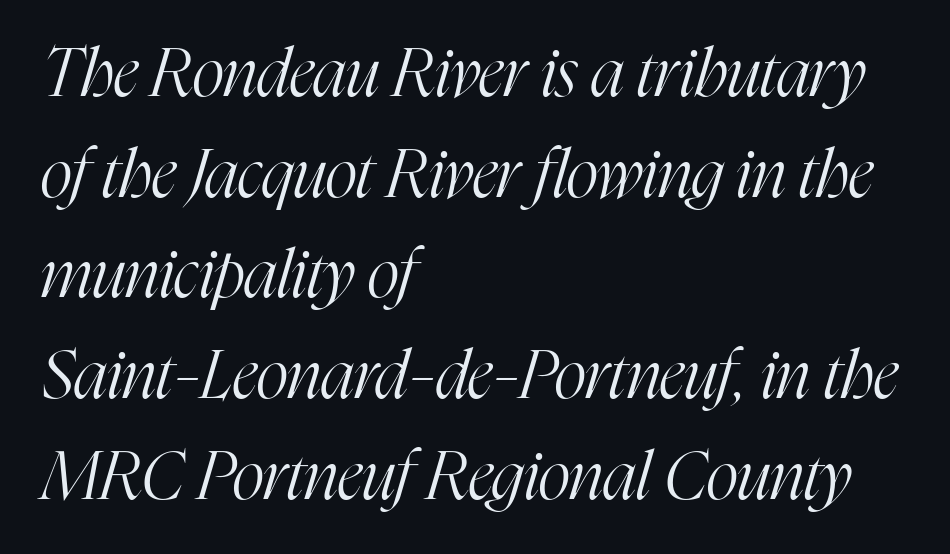
A bare baseline throughout the passage. Each letter keeps its own natural width here, so spacing adapts to shape. A typesetter would call this zero additional tracking. The rendering applies a slant to the glyphs.
